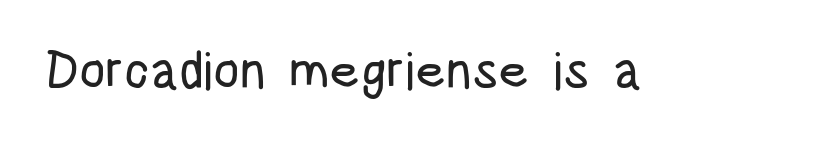
{"serif": "no", "italic": "no", "width": "condensed", "stroke_contrast": "low", "x_height": "large", "monospaced": "no", "underline": "no", "letter_spacing": "normal", "letter_spacing_em": 0.0, "glyph_px": 52}
